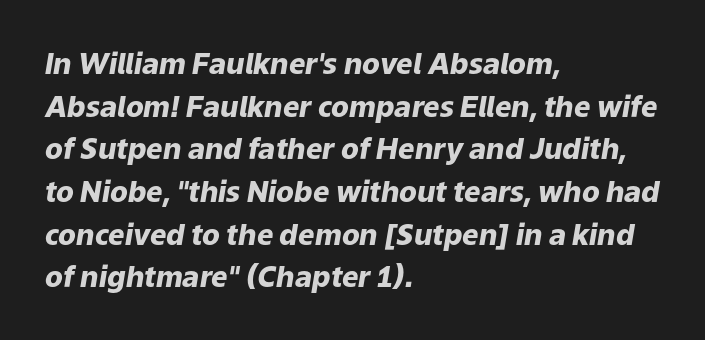
Q: Is the text bold? A: Yes.
Q: Is the text italic (slanted)? A: Yes, it leans right by about 9 degrees.
Q: Is the text underlined? A: No.
Q: How is the paragraph aligned? A: Left-aligned.
Q: Is the spacing between letters normal or unusually wide? A: Normal.
Q: Is the spacing between lines tight, normal or loose? A: Normal.
Q: Width (condensed, normal, or wide)? A: Normal.
Q: Stroke contrast? A: Low.
Q: x-height? A: Medium.
Q: Monospaced? A: No.
